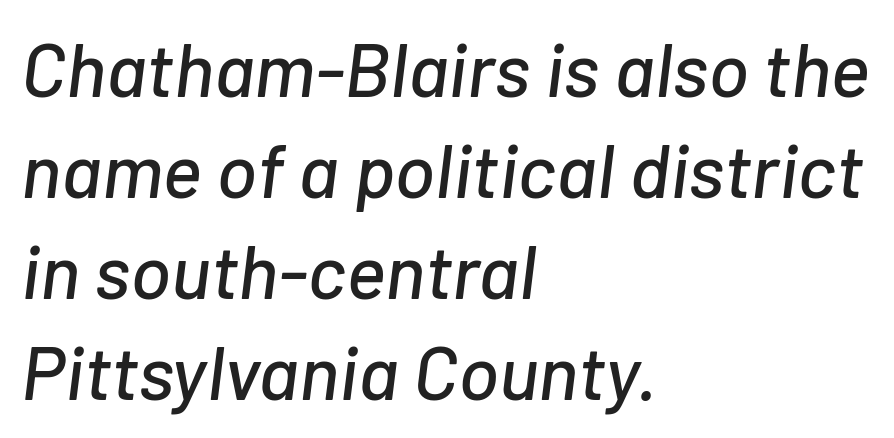
{"italic": "yes", "lean": "right", "slant_degrees": 7, "width": "normal", "stroke_contrast": "low", "x_height": "medium", "monospaced": "no", "underline": "no", "align": "left", "line_spacing": "normal", "line_spacing_ratio": 1.33, "letter_spacing": "normal", "letter_spacing_em": 0.0, "glyph_px": 76}
